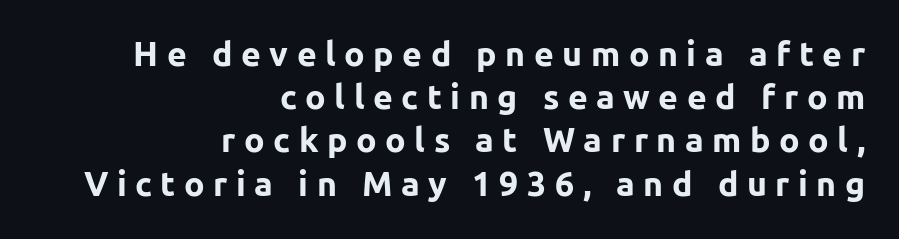
Note the varied advance widths — an 'i' is clearly narrower than an 'm'. Short and long lines alike share a common ending point at right. These lines have a slow, spaced-out rhythm from letter to letter. Underline: absent. Typographically, this falls in the sans-serif category. The designer left line spacing at the default.
